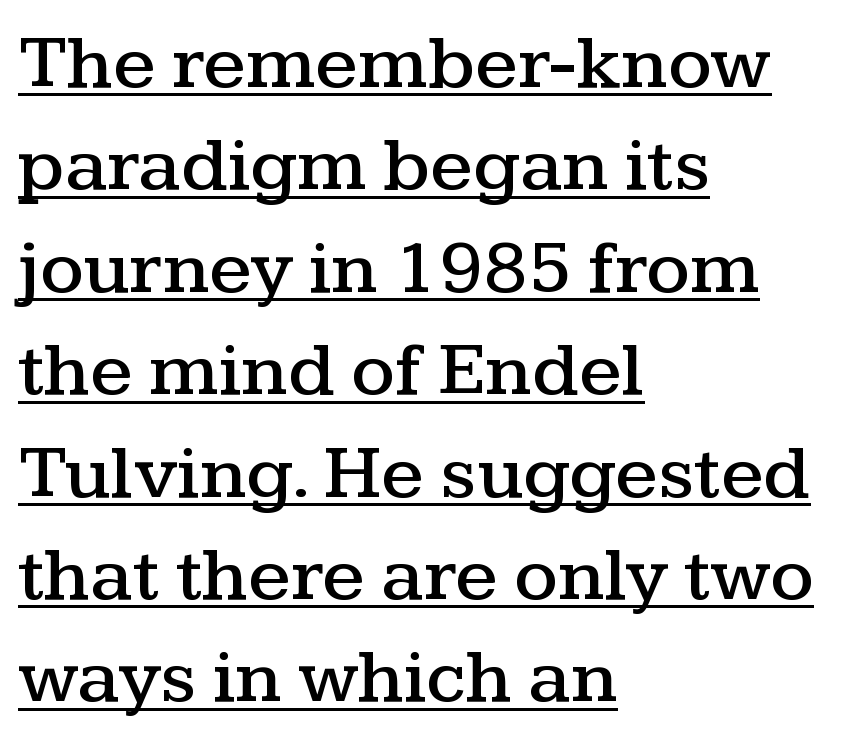
{"serif": "yes", "italic": "no", "width": "wide", "stroke_contrast": "medium", "x_height": "medium", "monospaced": "no", "underline": "yes", "align": "left", "line_spacing": "normal", "line_spacing_ratio": 1.33, "letter_spacing": "normal", "letter_spacing_em": 0.0, "glyph_px": 77}
